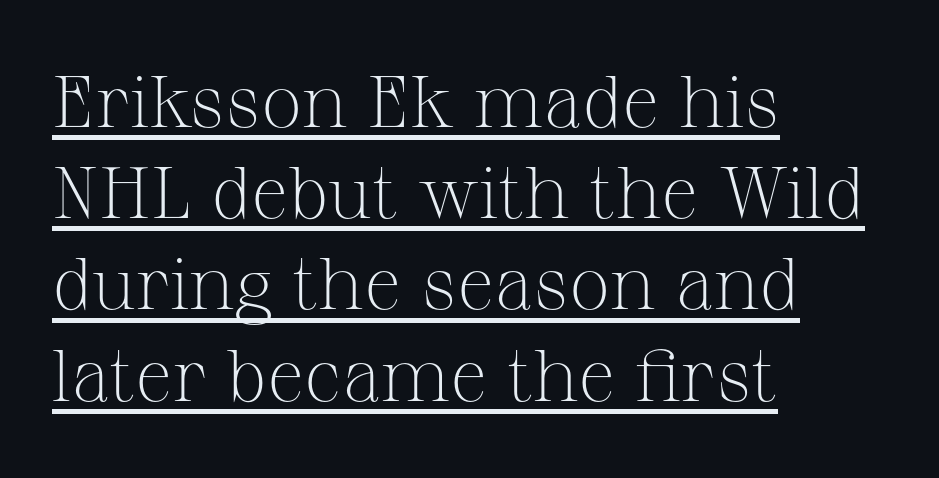
Looks like someone drew a line under every word here. You could not count columns in this text — the font is proportionally spaced. Counters stay open thanks to moderate or lighter strokes. Default kerning and tracking; the words read as compact shapes. Upright lettering throughout. Summary of vertical rhythm: regular, with standard interline spacing.
